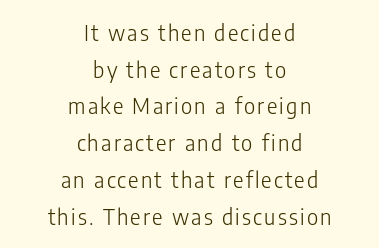
On a weight scale, this lands at 450 or below. This rendering uses center alignment, leaving both contours irregular but symmetric. In terms of posture, this sample is upright. Honestly, there is no underline to notice here at all. The line-height multiplier appears to be the usual default.
